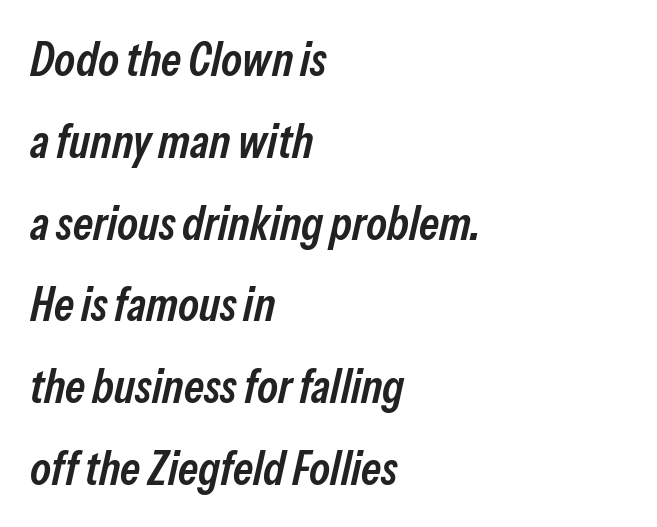
The image shows 47 px semibold, condensed type, italic (leaning right); set left-aligned, line spacing 1.74x, normal letter spacing, not underlined; low stroke contrast and a medium x-height.
